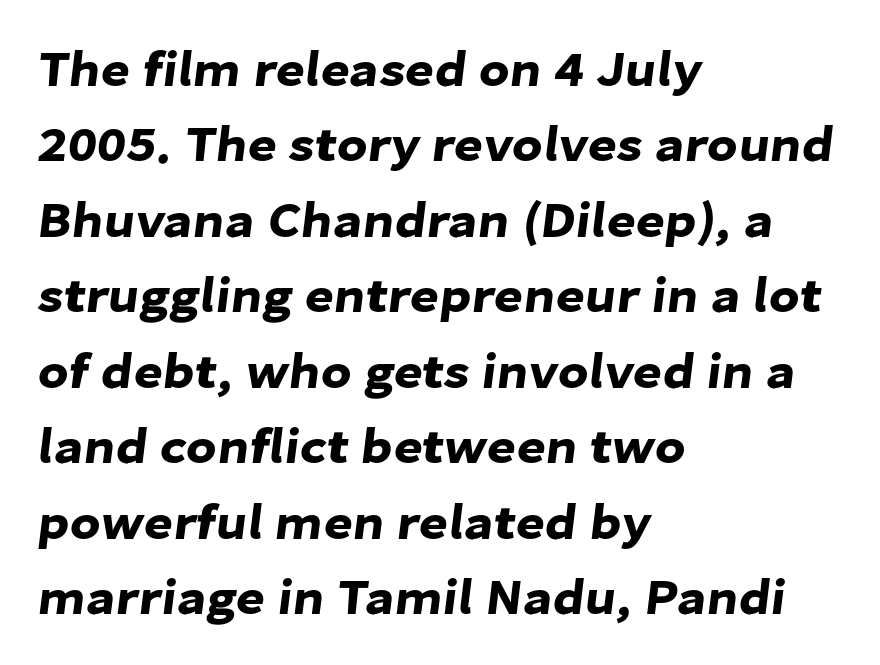
The image shows 50 px sans-serif type; set left-aligned, normal line spacing (1.51x), normal letter spacing, not underlined; low stroke contrast and a medium x-height.
